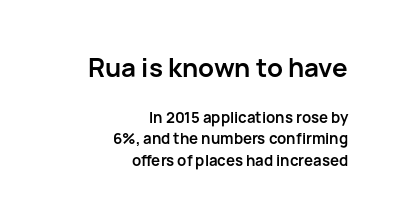
The image shows 26 px bold type, upright; set right-aligned, normal line spacing (1.43x), normal letter spacing, not underlined; the first (top) block is 1.73x larger.
